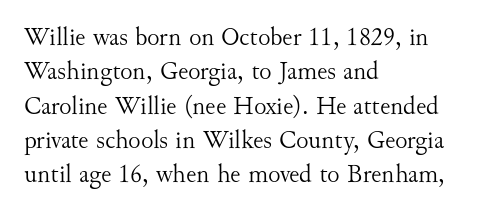
Q: Is the text bold? A: No.
Q: Is the text italic (slanted)? A: No, it is upright.
Q: Is the text underlined? A: No.
Q: How is the paragraph aligned? A: Left-aligned.
Q: Is the spacing between letters normal or unusually wide? A: Normal.
Q: Is the spacing between lines tight, normal or loose? A: Normal.
